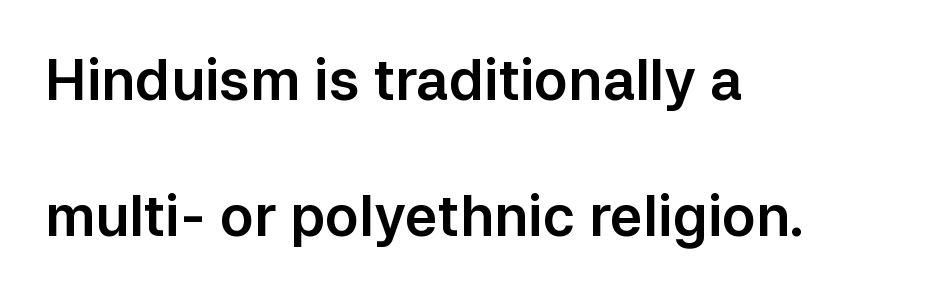
The image shows 56 px sans-serif type, upright; set left-aligned, loose line spacing (2.43x), normal letter spacing, not underlined; low stroke contrast and a medium x-height.
